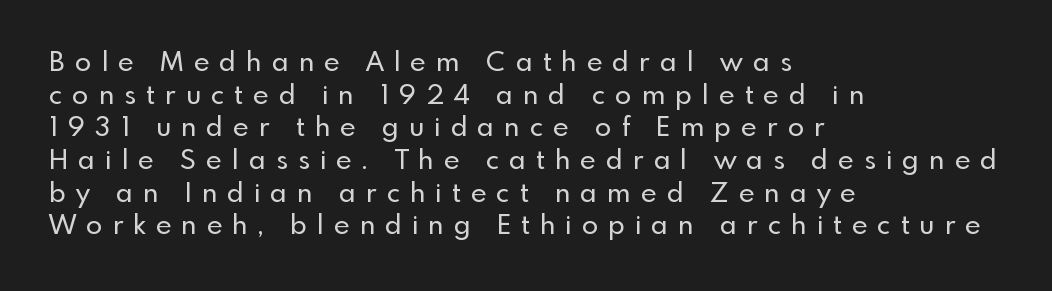
The rendering inserts visible extra space after every character. No italicization has been applied; the sample stays upright. Nobody drew a line under any word here. These lines are set flush left with a ragged right edge.
